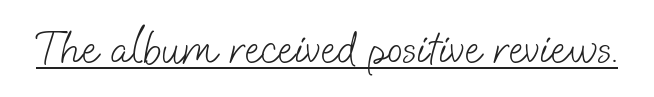
{"serif": "no", "bold": "no", "weight": "light", "width": "normal", "stroke_contrast": "low", "x_height": "small", "monospaced": "no", "underline": "yes", "letter_spacing": "normal", "letter_spacing_em": 0.0, "glyph_px": 46}
